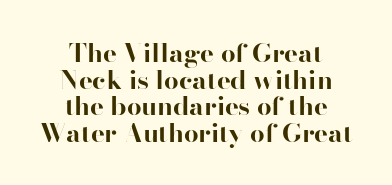
{"italic": "no", "bold": "yes", "underline": "no", "align": "center", "line_spacing": "tight", "line_spacing_ratio": 1.02, "letter_spacing": "normal", "letter_spacing_em": 0.0, "glyph_px": 26}
